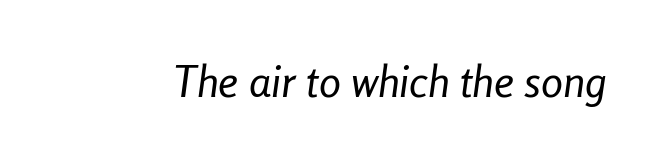
Do the characters align in a grid? No, the font is proportional. Does the lettering tilt? It does — this is italic. No extra ink here — the face is not bold. Each word holds together tightly as a unit, with standard inter-letter gaps. Clear beneath every line of the passage.
